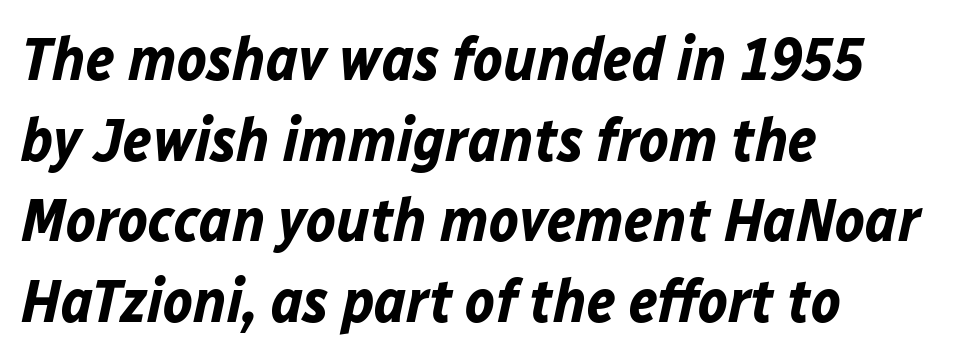
{"italic": "yes", "lean": "right", "slant_degrees": 12, "bold": "yes", "weight": "bold", "width": "normal", "stroke_contrast": "low", "x_height": "medium", "monospaced": "no", "underline": "no", "align": "left", "line_spacing": "normal", "line_spacing_ratio": 1.3, "letter_spacing": "normal", "letter_spacing_em": 0.0, "glyph_px": 62}
